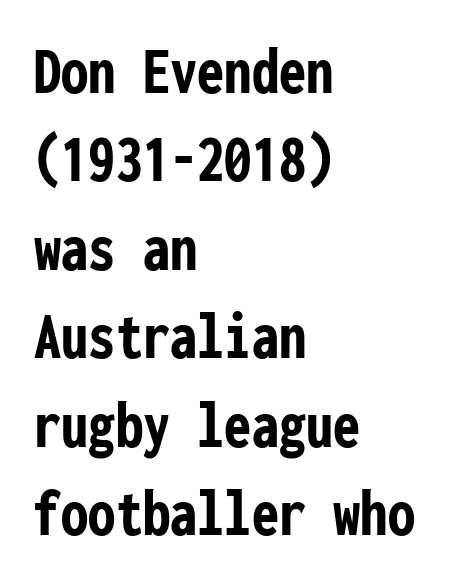
{"serif": "no", "italic": "no", "bold": "yes", "weight": "semibold", "width": "condensed", "stroke_contrast": "low", "x_height": "medium", "monospaced": "yes", "underline": "no", "align": "left", "line_spacing": "normal", "line_spacing_ratio": 1.3, "letter_spacing": "normal", "letter_spacing_em": 0.0, "glyph_px": 68}
